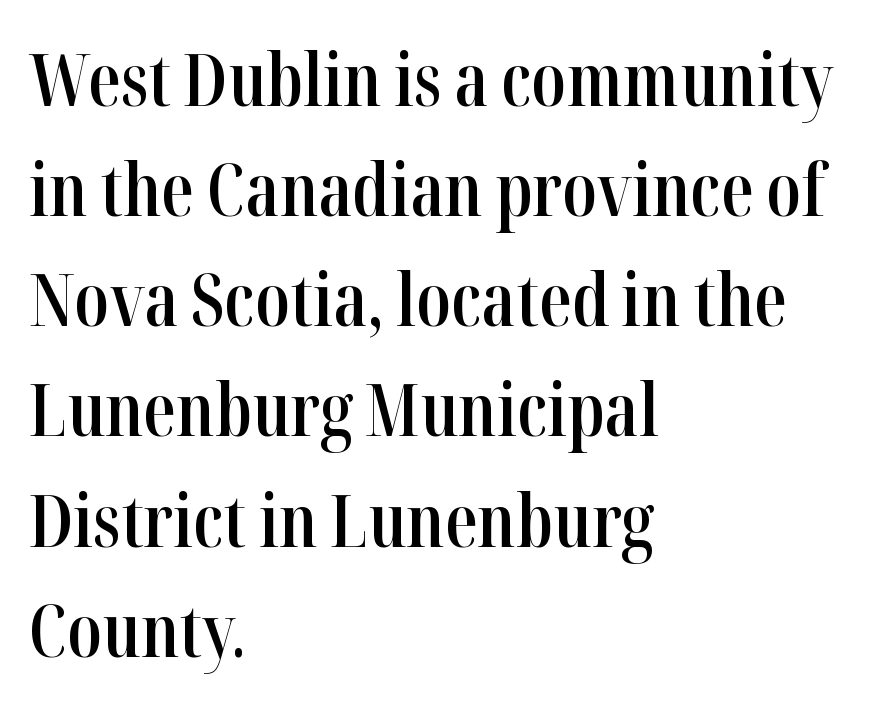
{"serif": "yes", "italic": "no", "bold": "semi", "weight": "semibold", "width": "condensed", "stroke_contrast": "high", "x_height": "medium", "monospaced": "no", "underline": "no", "align": "left", "line_spacing": "normal", "line_spacing_ratio": 1.53, "letter_spacing": "normal", "letter_spacing_em": 0.0, "glyph_px": 72}
